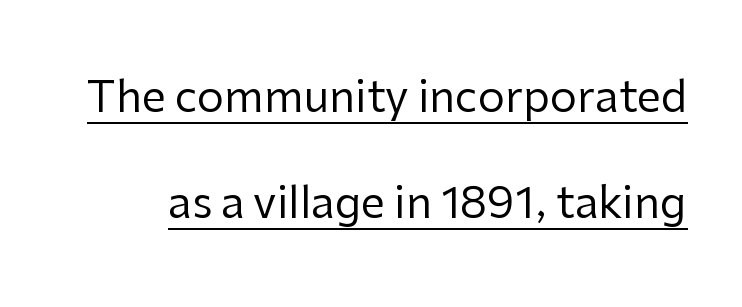
Q: Is the text bold? A: No.
Q: Is the text italic (slanted)? A: No, it is upright.
Q: Is the typeface a serif or a sans-serif typeface? A: Sans-serif.
Q: Is the text underlined? A: Yes.
Q: Is the spacing between letters normal or unusually wide? A: Normal.
Q: Is the spacing between lines tight, normal or loose? A: Loose.
Q: Width (condensed, normal, or wide)? A: Normal.
Q: Stroke contrast? A: Low.
Q: x-height? A: Medium.
Q: Monospaced? A: No.
